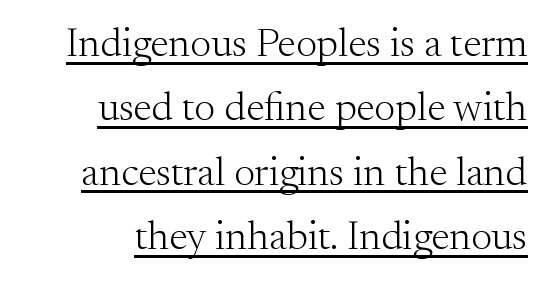
The image shows 41 px light serif type, upright; set normal line spacing (1.57x), normal letter spacing, underlined; medium stroke contrast and a small x-height.
